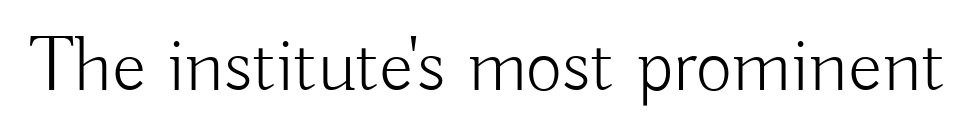
The image shows 79 px light sans-serif type, upright; set normal letter spacing, not underlined; low stroke contrast and a small x-height.
